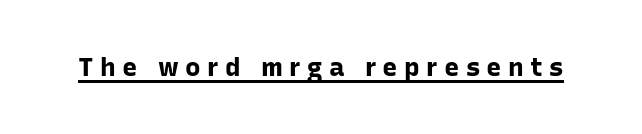
Q: Is the text bold? A: Yes.
Q: Is the text italic (slanted)? A: No, it is upright.
Q: Is the text underlined? A: Yes.
Q: Is the spacing between letters normal or unusually wide? A: Unusually wide.
